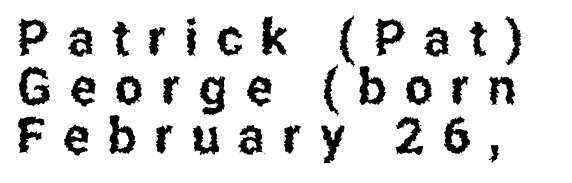
{"serif": "no", "italic": "no", "width": "condensed", "stroke_contrast": "low", "x_height": "medium", "monospaced": "no", "underline": "no", "align": "left", "line_spacing": "tight", "line_spacing_ratio": 0.98, "letter_spacing": "wide", "letter_spacing_em": 0.37, "glyph_px": 50}
